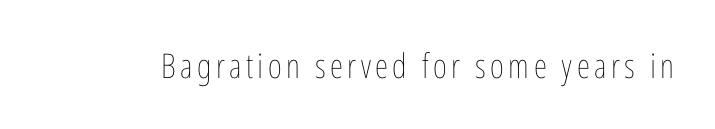
The image shows 34 px thin, condensed type, upright; set not underlined; low stroke contrast and a medium x-height.
